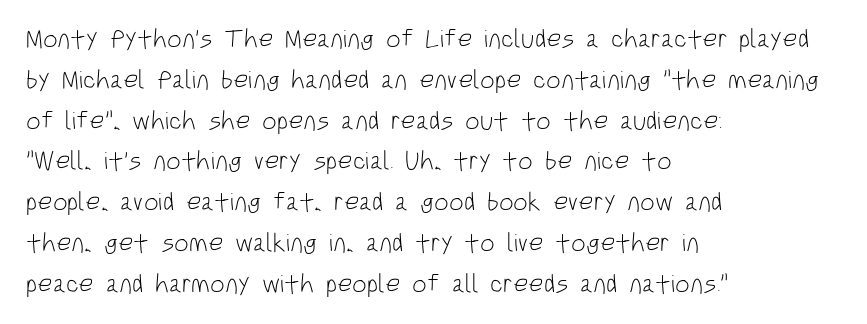
Q: Is the text bold? A: No.
Q: Is the text italic (slanted)? A: No, it is upright.
Q: Is the text underlined? A: No.
Q: How is the paragraph aligned? A: Left-aligned.
Q: Is the spacing between letters normal or unusually wide? A: Normal.
Q: Is the spacing between lines tight, normal or loose? A: Normal.
